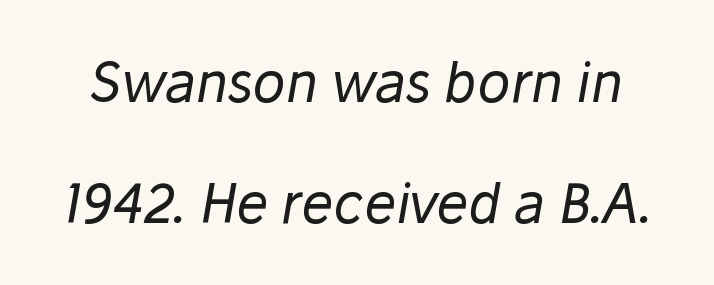
The image shows 54 px regular-weight type, italic (leaning right); set loose line spacing (2.24x), normal letter spacing, not underlined; low stroke contrast and a medium x-height.
